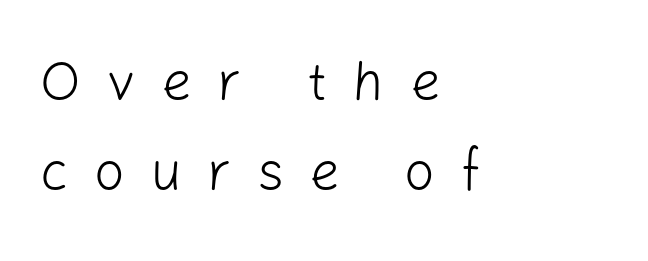
{"serif": "no", "italic": "no", "bold": "no", "weight": "light", "width": "normal", "stroke_contrast": "low", "x_height": "medium", "monospaced": "no", "underline": "no", "align": "left", "line_spacing": "normal", "line_spacing_ratio": 1.66, "letter_spacing": "wide", "letter_spacing_em": 0.47, "glyph_px": 54}
